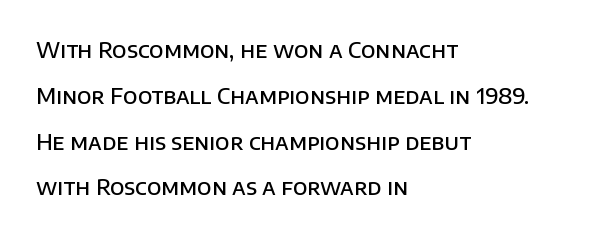
{"italic": "no", "bold": "semi", "underline": "no", "align": "left", "line_spacing": "loose", "line_spacing_ratio": 2.18, "letter_spacing": "normal", "letter_spacing_em": 0.0, "glyph_px": 21}
